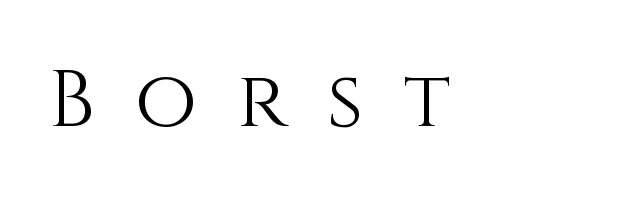
Is this a fixed-width face? No — the glyphs have proportional, varying widths. Letters rest on an invisible, unmarked baseline. Words appear elongated and porous because spacing is wide. Is the stroke heavy? The answer is a plain regular-or-lighter. Italic? Not at all — the glyphs are vertical.
